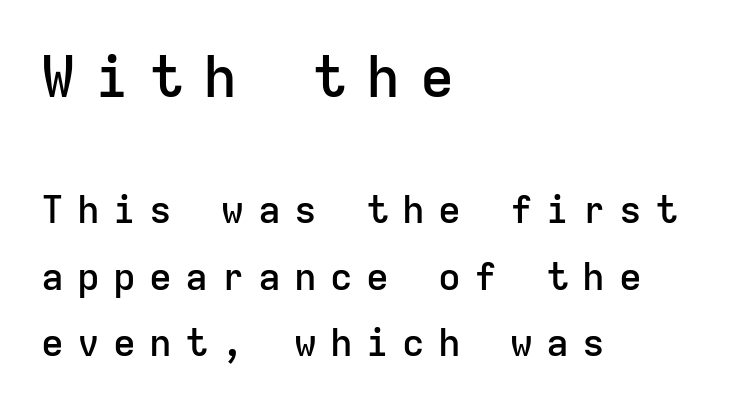
Q: Is the text bold? A: Semi-bold.
Q: Is the text italic (slanted)? A: No, it is upright.
Q: Is the typeface a serif or a sans-serif typeface? A: Sans-serif.
Q: Is the text underlined? A: No.
Q: How is the paragraph aligned? A: Left-aligned.
Q: Is the spacing between letters normal or unusually wide? A: Unusually wide.
Q: Which block of text is set in a larger size, the first (top) or the second (bottom)? A: The first (top) one.
Q: Width (condensed, normal, or wide)? A: Normal.
Q: Stroke contrast? A: Low.
Q: x-height? A: Medium.
Q: Monospaced? A: Yes.
